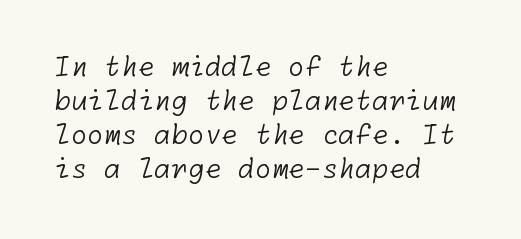
The image shows 27 px text type; set left-aligned, normal line spacing (1.26x), normal letter spacing, not underlined.
